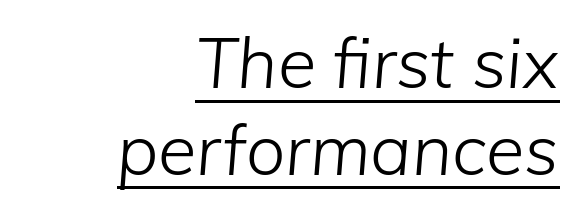
Q: Is the text bold? A: No.
Q: Is the text italic (slanted)? A: Yes, it leans right by about 5 degrees.
Q: Is the text underlined? A: Yes.
Q: How is the paragraph aligned? A: Right-aligned.
Q: Is the spacing between letters normal or unusually wide? A: Normal.
Q: Width (condensed, normal, or wide)? A: Normal.
Q: Stroke contrast? A: Low.
Q: x-height? A: Medium.
Q: Monospaced? A: No.
